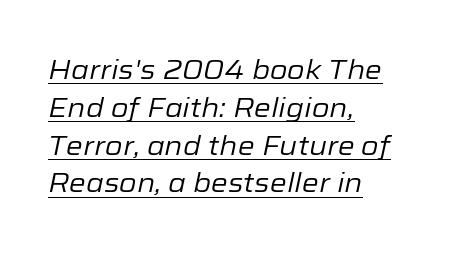
{"italic": "yes", "lean": "right", "slant_degrees": 12, "bold": "no", "underline": "yes", "align": "left", "line_spacing": "normal", "line_spacing_ratio": 1.4, "letter_spacing": "normal", "letter_spacing_em": 0.0, "glyph_px": 27}
